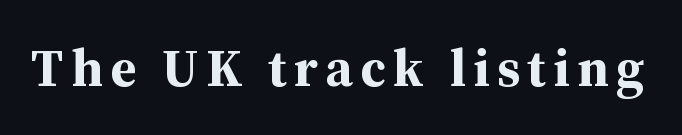
Each letter keeps its own natural width here, so spacing adapts to shape. The letters carry serifs — small finishing strokes at the ends of their stems. Nobody drew a line under any word here. Posture: vertical. Every letter is thick-stroked: bold, no question.
